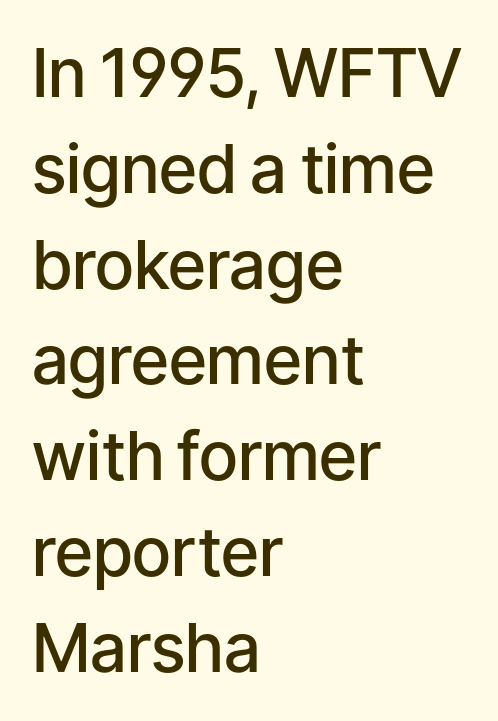
A typesetter would label this face a sans. Designer's note — italics off, roman on. Letter spacing: default. The strokes are fattened partway — semibold, not bold. Reading down the block, your eye returns to a fixed left position each line. Letters rest on an invisible, unmarked baseline.
